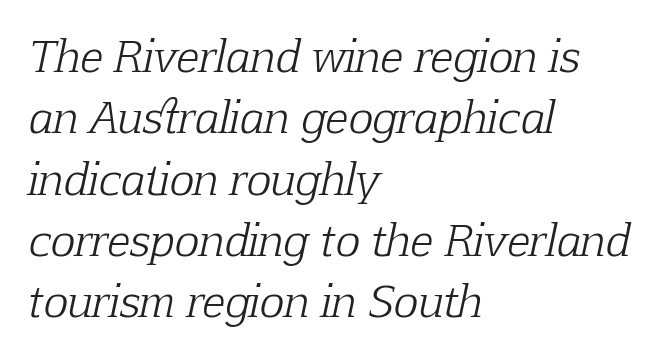
{"serif": "yes", "italic": "yes", "lean": "right", "slant_degrees": 12, "bold": "no", "weight": "light", "width": "normal", "stroke_contrast": "low", "x_height": "medium", "monospaced": "no", "underline": "no", "align": "left", "line_spacing": "normal", "line_spacing_ratio": 1.46, "letter_spacing": "normal", "letter_spacing_em": 0.0, "glyph_px": 42}
